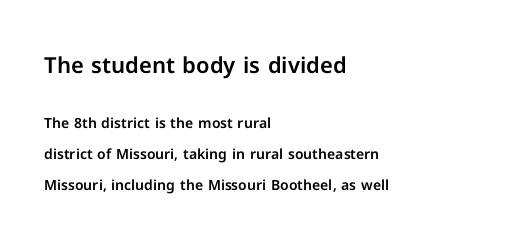
Q: Is the text italic (slanted)? A: No, it is upright.
Q: Is the text underlined? A: No.
Q: How is the paragraph aligned? A: Left-aligned.
Q: Is the spacing between letters normal or unusually wide? A: Normal.
Q: Is the spacing between lines tight, normal or loose? A: Loose.
Q: Which block of text is set in a larger size, the first (top) or the second (bottom)? A: The first (top) one.
